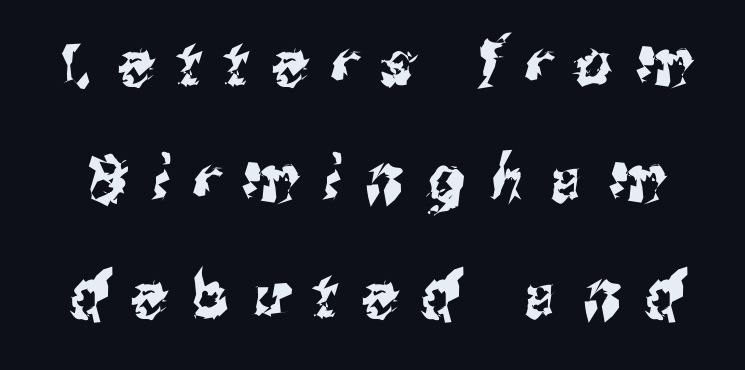
{"serif": "no", "width": "condensed", "stroke_contrast": "medium", "x_height": "medium", "monospaced": "no", "underline": "no", "line_spacing_ratio": 1.84, "letter_spacing": "wide", "letter_spacing_em": 0.4, "glyph_px": 63}
